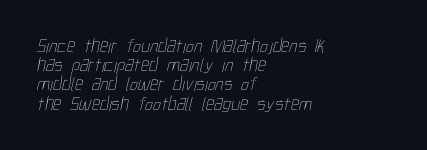
The image shows 20 px text type; set left-aligned, tight line spacing (0.96x), normal letter spacing, not underlined.
